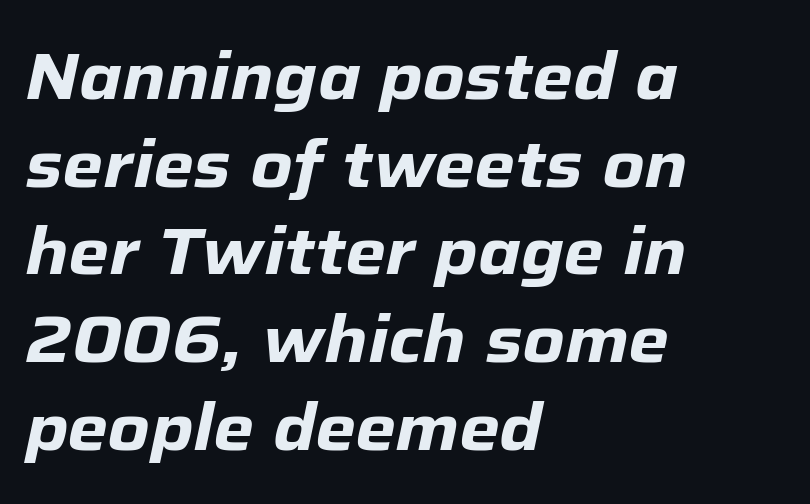
Q: Is the text bold? A: Yes.
Q: Is the text italic (slanted)? A: Yes, it leans right by about 12 degrees.
Q: Is the text underlined? A: No.
Q: How is the paragraph aligned? A: Left-aligned.
Q: Is the spacing between letters normal or unusually wide? A: Normal.
Q: Is the spacing between lines tight, normal or loose? A: Normal.
Q: Width (condensed, normal, or wide)? A: Normal.
Q: Stroke contrast? A: Low.
Q: x-height? A: Medium.
Q: Monospaced? A: No.
